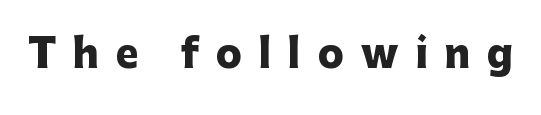
Q: Is the text bold? A: Yes.
Q: Is the text italic (slanted)? A: No, it is upright.
Q: Is the typeface a serif or a sans-serif typeface? A: Sans-serif.
Q: Is the text underlined? A: No.
Q: Is the spacing between letters normal or unusually wide? A: Unusually wide.
Q: Width (condensed, normal, or wide)? A: Normal.
Q: Stroke contrast? A: Low.
Q: x-height? A: Medium.
Q: Monospaced? A: No.
